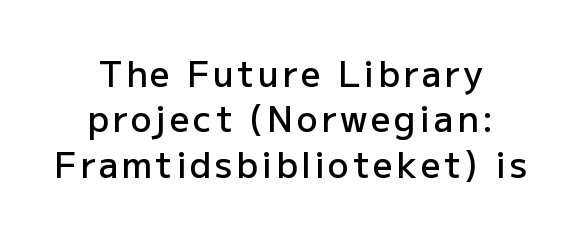
{"serif": "no", "italic": "no", "bold": "semi", "weight": "semibold", "width": "normal", "stroke_contrast": "low", "x_height": "medium", "monospaced": "no", "underline": "no", "align": "center", "line_spacing": "normal", "line_spacing_ratio": 1.3, "glyph_px": 35}
